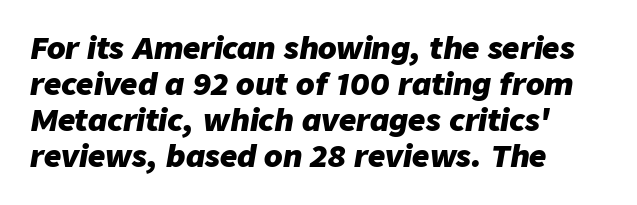
Q: Is the text bold? A: Yes.
Q: Is the text italic (slanted)? A: Yes, it leans right by about 9 degrees.
Q: Is the text underlined? A: No.
Q: How is the paragraph aligned? A: Left-aligned.
Q: Is the spacing between letters normal or unusually wide? A: Normal.
Q: Width (condensed, normal, or wide)? A: Normal.
Q: Stroke contrast? A: Low.
Q: x-height? A: Medium.
Q: Monospaced? A: No.
